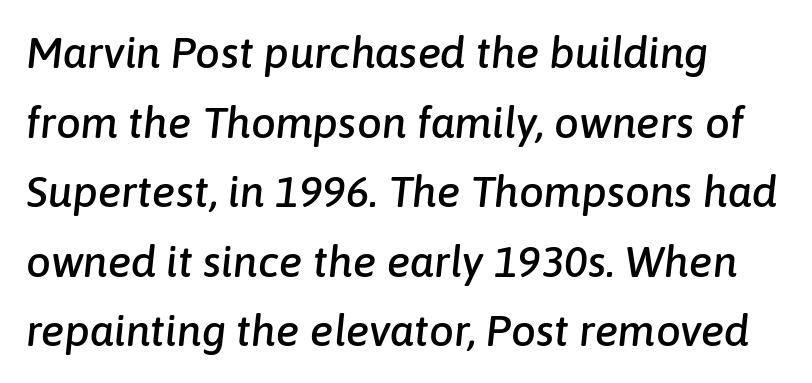
{"italic": "yes", "lean": "right", "slant_degrees": 6, "width": "normal", "stroke_contrast": "low", "x_height": "medium", "monospaced": "no", "underline": "no", "align": "left", "line_spacing": "normal", "line_spacing_ratio": 1.58, "letter_spacing": "normal", "letter_spacing_em": 0.0, "glyph_px": 44}
